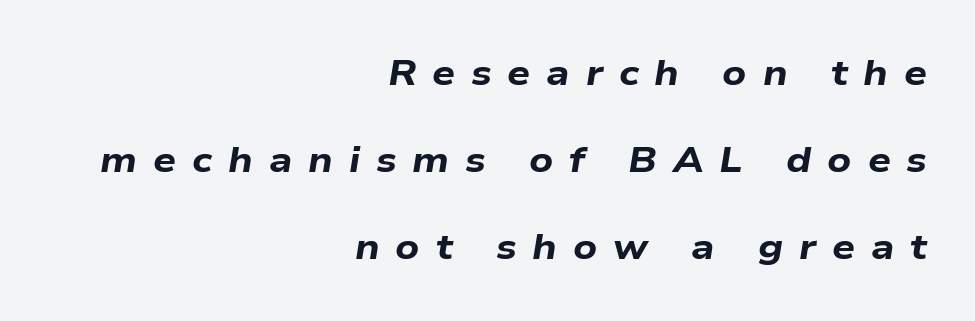
The image shows 36 px bold, wide type, italic (leaning right); set right-aligned, loose line spacing (2.42x), unusually wide letter spacing (+0.44 em), not underlined; low stroke contrast and a medium x-height.
